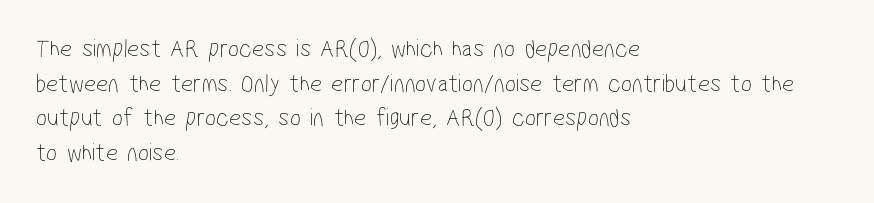
{"bold": "no", "underline": "no", "align": "left", "line_spacing": "normal", "line_spacing_ratio": 1.33, "letter_spacing": "normal", "letter_spacing_em": 0.0, "glyph_px": 26}
